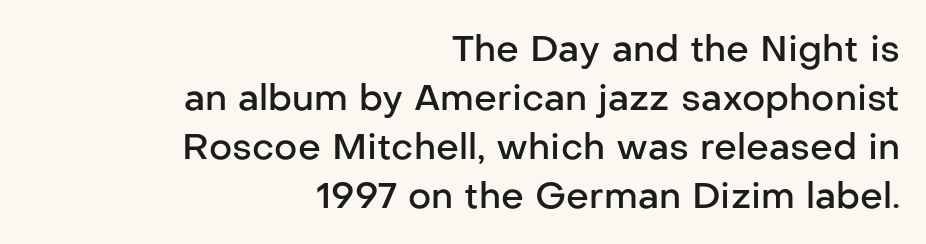
The image shows 36 px semibold sans-serif type, upright; set right-aligned, normal line spacing (1.36x), normal letter spacing, not underlined; low stroke contrast and a medium x-height.
